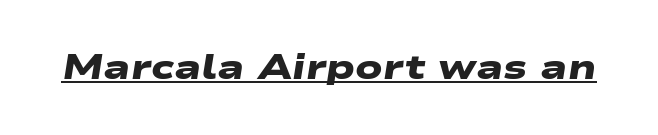
{"serif": "no", "bold": "yes", "weight": "heavy", "width": "wide", "stroke_contrast": "low", "x_height": "medium", "monospaced": "no", "underline": "yes", "letter_spacing": "normal", "letter_spacing_em": 0.0, "glyph_px": 35}
